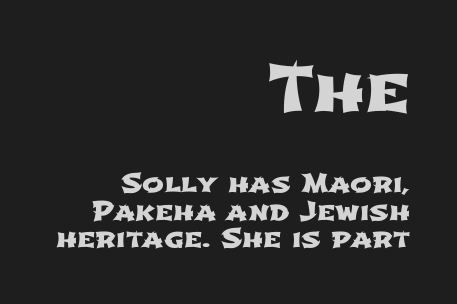
The area under the type is left untouched. Note the varied advance widths — an 'i' is clearly narrower than an 'm'. Which margin do the lines hug? The right one — the left edge is uneven. The typeface chosen for these lines omits serifs. Students, note that the glyphs here touch the page at normal intervals.
